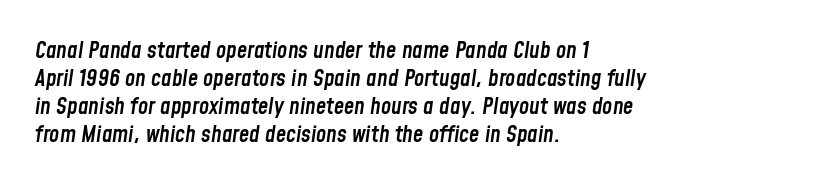
Q: Is the text bold? A: Semi-bold.
Q: Is the text italic (slanted)? A: Yes, it leans right by about 8 degrees.
Q: Is the text underlined? A: No.
Q: How is the paragraph aligned? A: Left-aligned.
Q: Is the spacing between letters normal or unusually wide? A: Normal.
